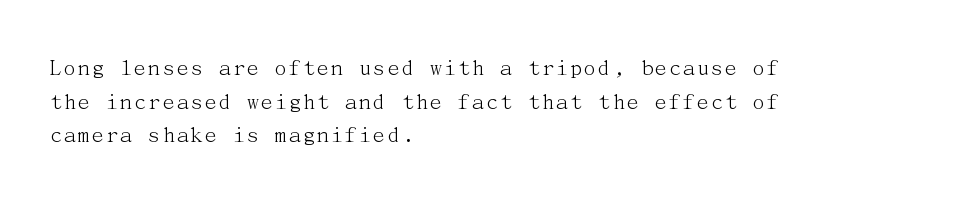
{"italic": "no", "bold": "no", "underline": "no", "align": "left", "line_spacing": "normal", "line_spacing_ratio": 1.4, "letter_spacing": "normal", "letter_spacing_em": 0.0, "glyph_px": 24}
